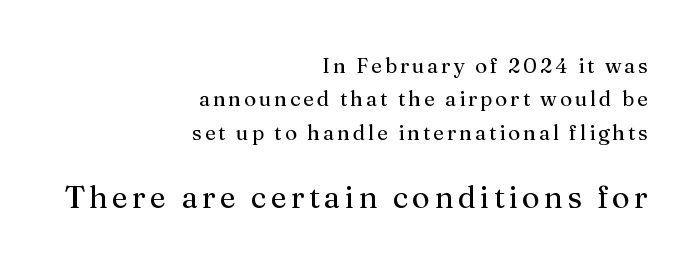
{"serif": "yes", "italic": "no", "bold": "no", "weight": "regular", "width": "normal", "stroke_contrast": "medium", "x_height": "medium", "monospaced": "no", "underline": "no", "align": "right", "line_spacing": "normal", "line_spacing_ratio": 1.59, "larger_block": "second", "size_ratio": 1.48, "glyph_px": 31}
